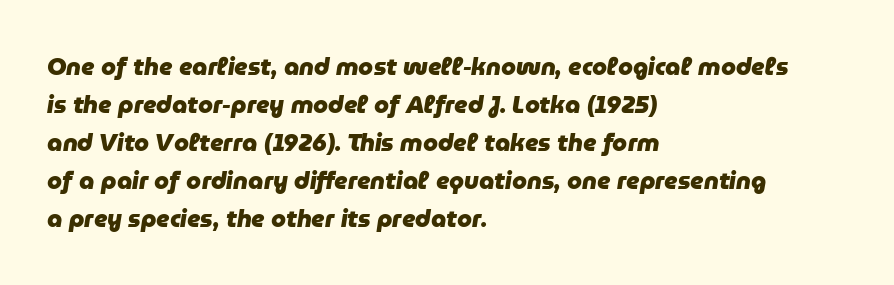
The image shows 24 px bold type, italic (leaning right); set left-aligned, normal line spacing (1.58x), normal letter spacing, not underlined.
